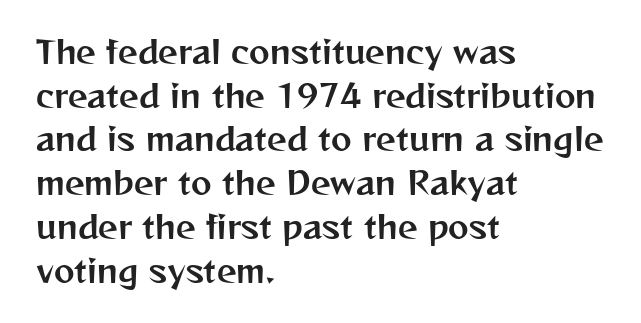
{"serif": "no", "italic": "no", "width": "normal", "stroke_contrast": "medium", "x_height": "medium", "monospaced": "no", "underline": "no", "align": "left", "line_spacing": "normal", "line_spacing_ratio": 1.41, "letter_spacing": "normal", "letter_spacing_em": 0.0, "glyph_px": 31}
